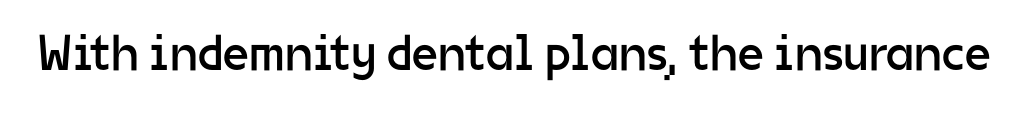
The image shows 51 px regular-weight sans-serif type, upright; set normal letter spacing, not underlined; low stroke contrast and a medium x-height.
